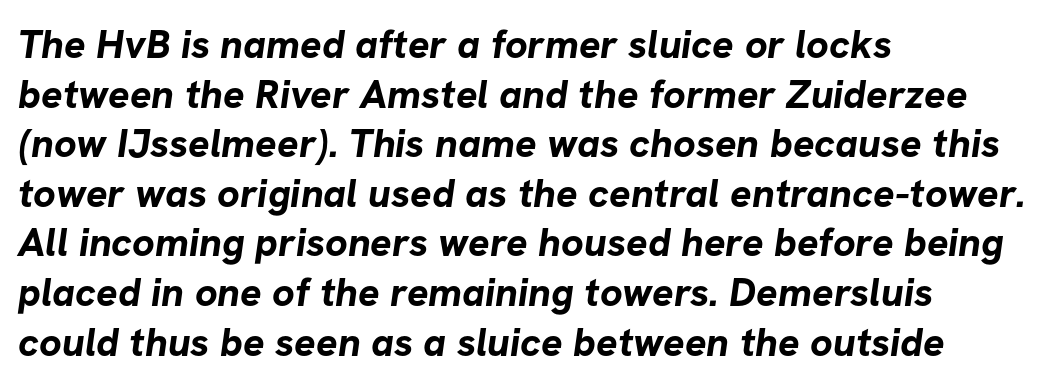
Students, note that the glyphs here touch the page at normal intervals. A sans-serif font was chosen for this passage. Think of a printed novel: that variable character pitch is what you see here. Line beginnings align vertically; line endings do not.
